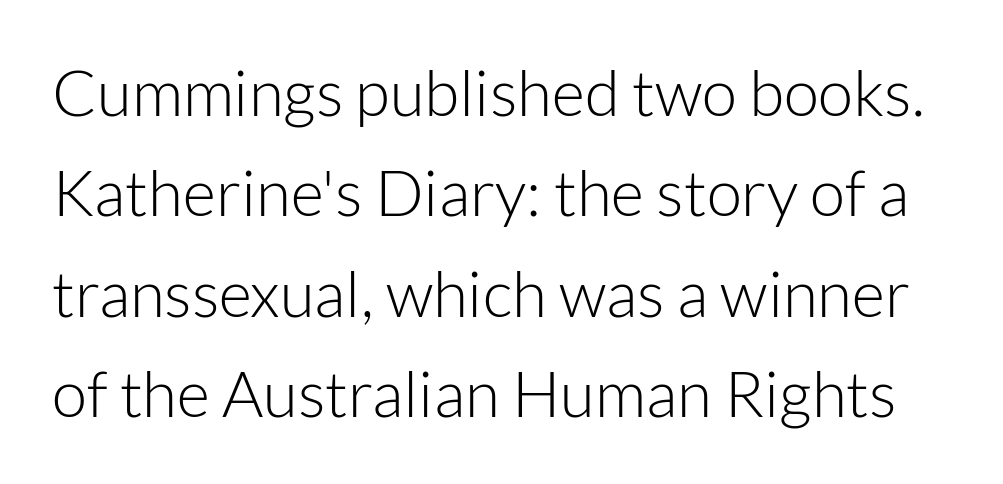
{"serif": "no", "italic": "no", "bold": "no", "weight": "light", "width": "normal", "stroke_contrast": "low", "x_height": "medium", "monospaced": "no", "underline": "no", "line_spacing": "normal", "line_spacing_ratio": 1.57, "letter_spacing": "normal", "letter_spacing_em": 0.0, "glyph_px": 64}
